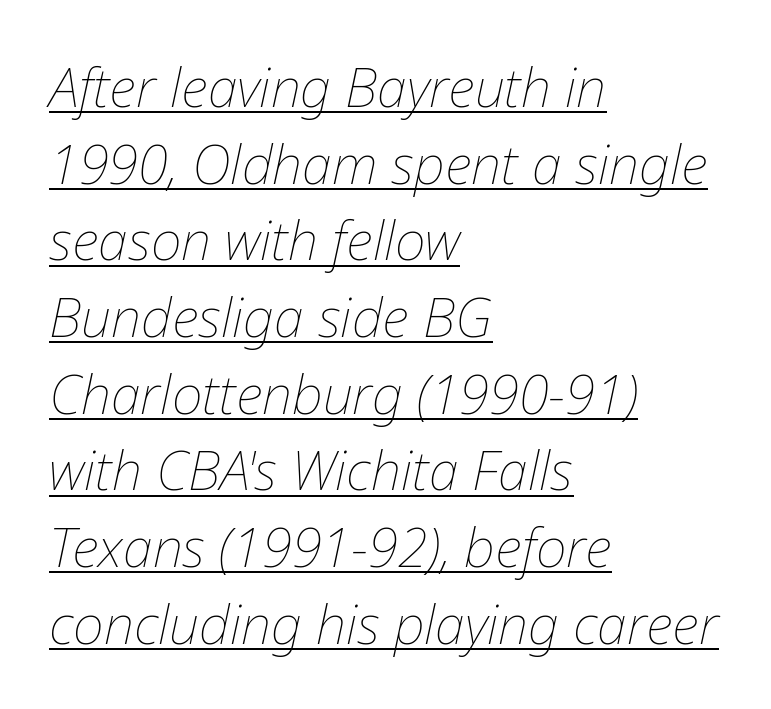
{"italic": "yes", "lean": "right", "slant_degrees": 12, "bold": "no", "weight": "thin", "width": "normal", "stroke_contrast": "low", "x_height": "medium", "monospaced": "no", "underline": "yes", "align": "left", "line_spacing": "normal", "line_spacing_ratio": 1.42, "letter_spacing": "normal", "letter_spacing_em": 0.0, "glyph_px": 54}
